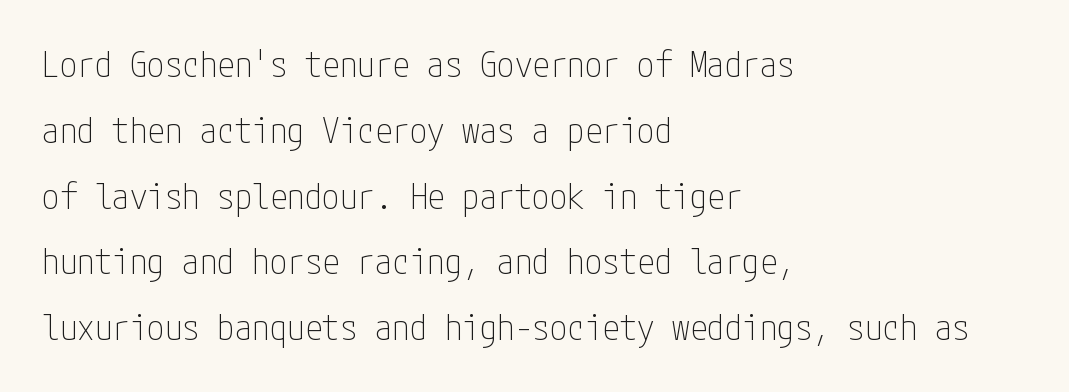
{"serif": "no", "italic": "no", "bold": "no", "weight": "thin", "width": "condensed", "stroke_contrast": "low", "x_height": "medium", "underline": "no", "align": "left", "line_spacing_ratio": 1.88, "letter_spacing": "normal", "letter_spacing_em": 0.0, "glyph_px": 35}
